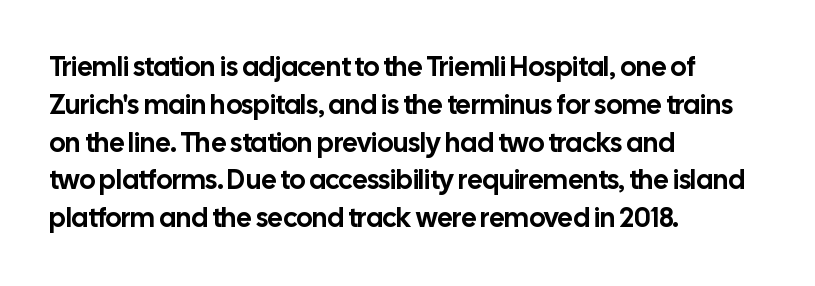
{"italic": "no", "underline": "no", "align": "left", "line_spacing": "normal", "line_spacing_ratio": 1.4, "letter_spacing": "normal", "letter_spacing_em": 0.0, "glyph_px": 27}
